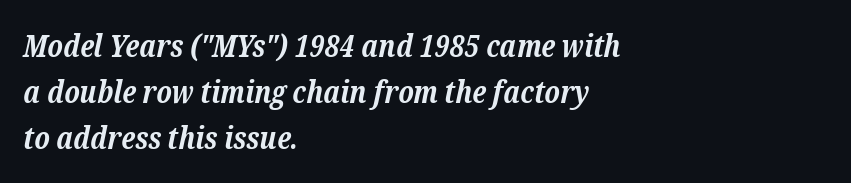
{"serif": "yes", "italic": "yes", "lean": "right", "slant_degrees": 12, "bold": "yes", "weight": "bold", "width": "normal", "stroke_contrast": "low", "x_height": "medium", "monospaced": "no", "underline": "no", "align": "left", "line_spacing": "normal", "line_spacing_ratio": 1.49, "letter_spacing": "normal", "letter_spacing_em": 0.0, "glyph_px": 31}
